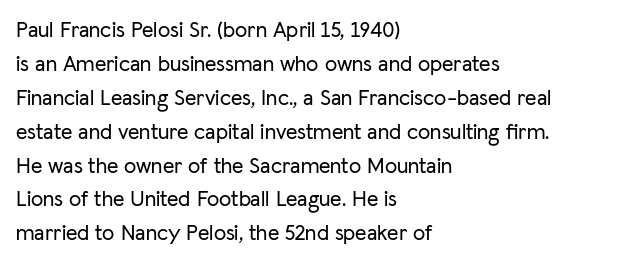
{"italic": "no", "underline": "no", "align": "left", "line_spacing": "normal", "line_spacing_ratio": 1.54, "letter_spacing": "normal", "letter_spacing_em": 0.0, "glyph_px": 22}
